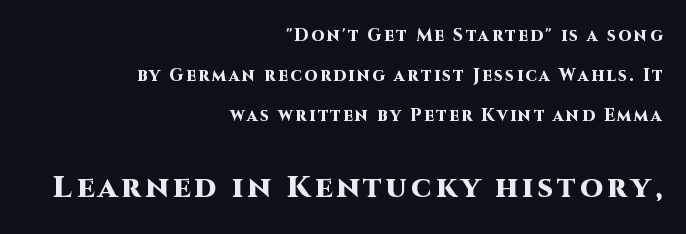
You get the small type first, then a jump to larger type. This rendering features lettering with no underline. Each glyph is drawn with heavy, bold strokes. Every character sits straight up, as roman type does. This sample is right-justified, so line beginnings fall wherever the words allow.
